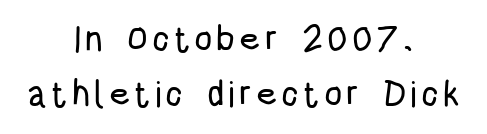
{"serif": "no", "italic": "no", "width": "condensed", "stroke_contrast": "low", "x_height": "large", "monospaced": "no", "underline": "no", "align": "center", "line_spacing": "normal", "line_spacing_ratio": 1.52, "glyph_px": 36}
